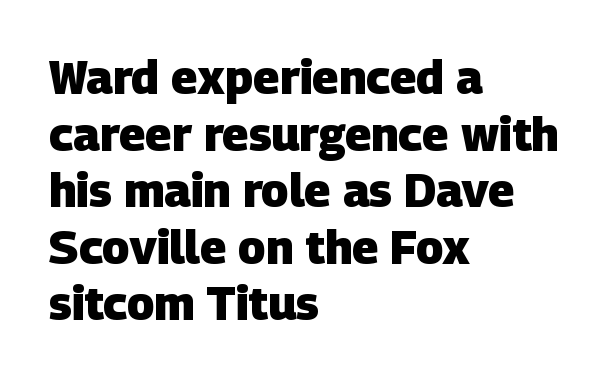
Q: Is the text bold? A: Yes.
Q: Is the typeface a serif or a sans-serif typeface? A: Sans-serif.
Q: Is the text underlined? A: No.
Q: How is the paragraph aligned? A: Left-aligned.
Q: Is the spacing between letters normal or unusually wide? A: Normal.
Q: Width (condensed, normal, or wide)? A: Normal.
Q: Stroke contrast? A: Low.
Q: x-height? A: Large.
Q: Monospaced? A: No.
